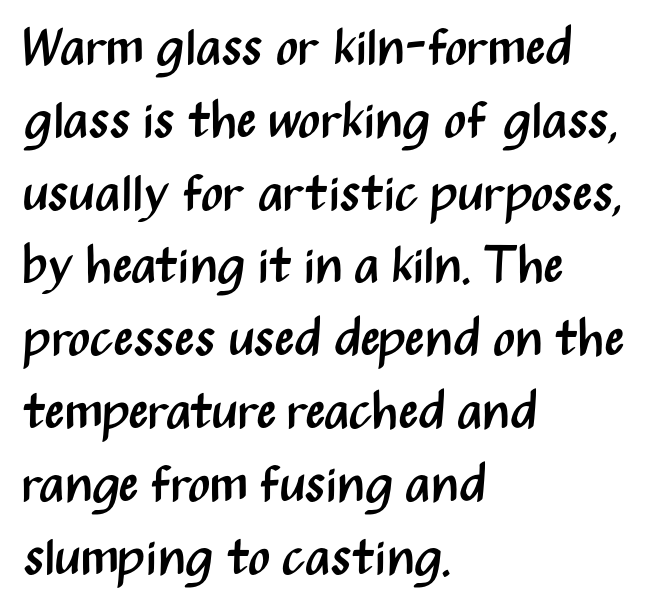
The image shows 52 px regular-weight, condensed sans-serif type, upright; set left-aligned, normal line spacing (1.4x), normal letter spacing, not underlined; medium stroke contrast and a medium x-height.
